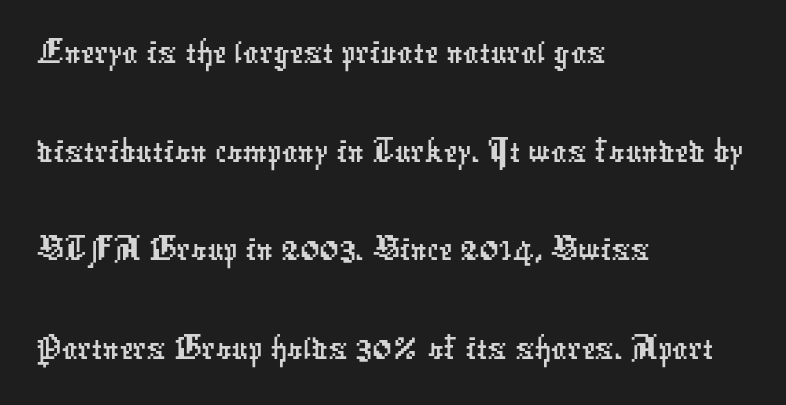
Q: Is the typeface a serif or a sans-serif typeface? A: Sans-serif.
Q: Is the text underlined? A: No.
Q: How is the paragraph aligned? A: Left-aligned.
Q: Is the spacing between letters normal or unusually wide? A: Normal.
Q: Is the spacing between lines tight, normal or loose? A: Normal.
Q: Width (condensed, normal, or wide)? A: Condensed.
Q: Stroke contrast? A: Low.
Q: x-height? A: Medium.
Q: Monospaced? A: No.
